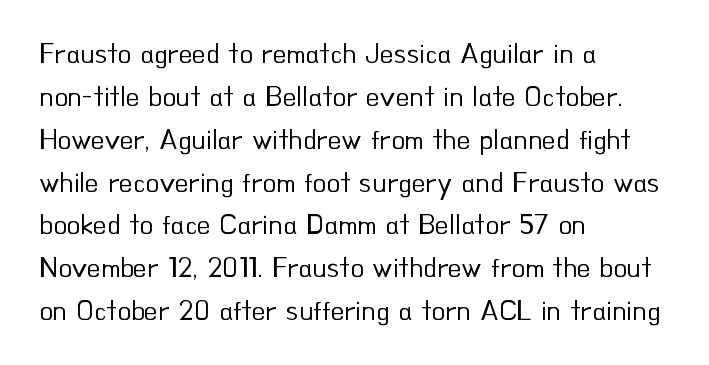
Q: Is the text bold? A: No.
Q: Is the text italic (slanted)? A: No, it is upright.
Q: Is the typeface a serif or a sans-serif typeface? A: Sans-serif.
Q: Is the text underlined? A: No.
Q: How is the paragraph aligned? A: Left-aligned.
Q: Is the spacing between letters normal or unusually wide? A: Normal.
Q: Is the spacing between lines tight, normal or loose? A: Normal.
Q: Width (condensed, normal, or wide)? A: Normal.
Q: Stroke contrast? A: Low.
Q: x-height? A: Small.
Q: Monospaced? A: No.
